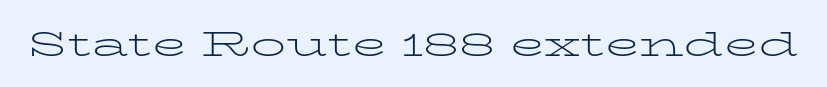
No chunkiness to these letters — they're not bold. The type family on display is of the serif kind. This rendering leaves character spacing at its baseline value. Proportional: the letters do not fall into vertical columns.
